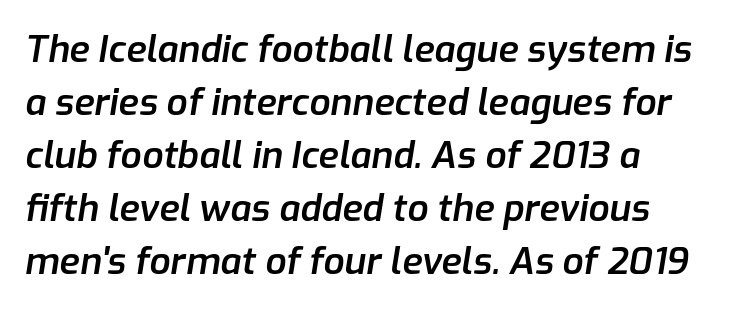
Quick note: underline off. Quick note: interline space is typical. You could not count columns in this text — the font is proportionally spaced. Between one letter and the next there's only the usual sliver of space. Slanted lettering throughout.
